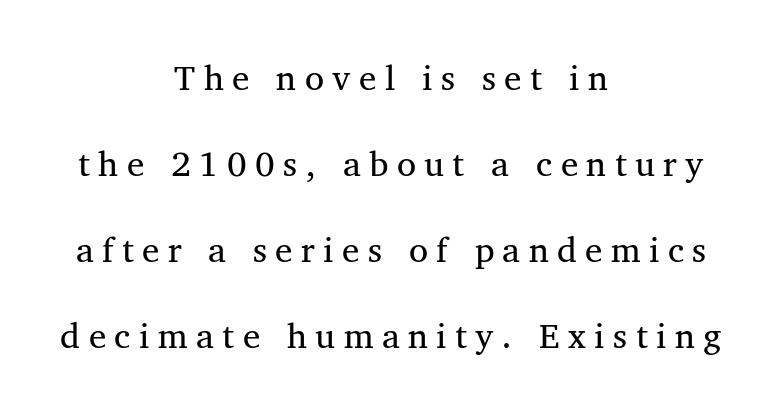
Proportional: the letters do not fall into vertical columns. The zone under the glyphs is completely vacant. Casual observation: everything's sitting right in the middle. The space between consecutive lines is lavish. The face used here is rendered with a markedly widened letterfit.
